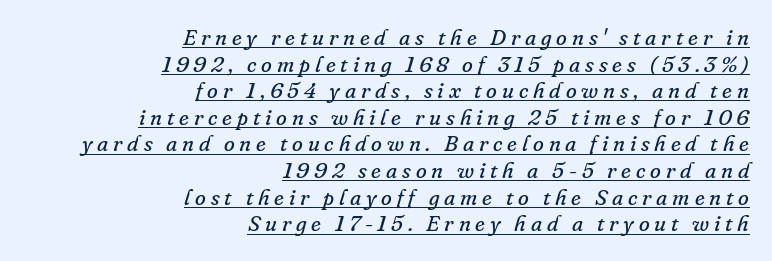
Q: Is the text bold? A: No.
Q: Is the text italic (slanted)? A: Yes, it leans right by about 16 degrees.
Q: Is the text underlined? A: Yes.
Q: How is the paragraph aligned? A: Right-aligned.
Q: Is the spacing between letters normal or unusually wide? A: Unusually wide.
